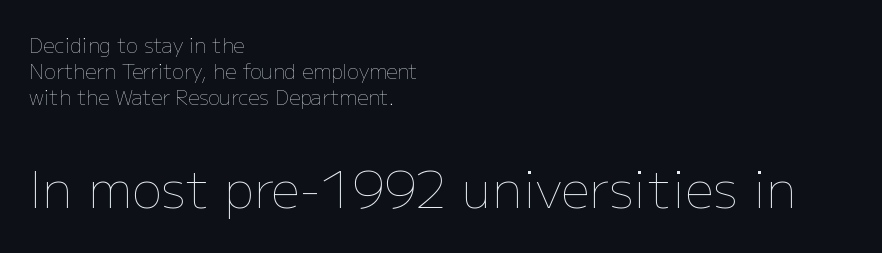
The image shows 51 px thin type, upright; set left-aligned, normal line spacing (1.31x), normal letter spacing, not underlined; the second (bottom) block is 2.55x larger; low stroke contrast and a medium x-height.
